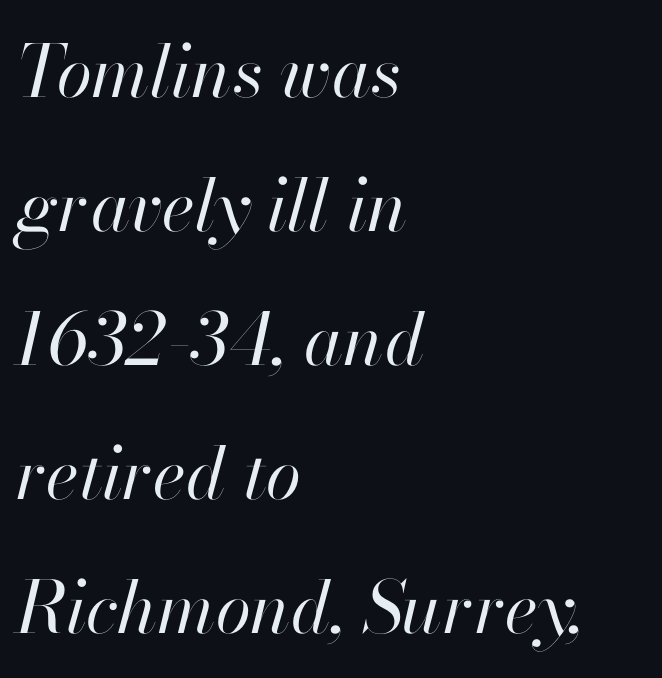
The image shows 72 px regular-weight type, italic (leaning right); set left-aligned, line spacing 1.86x, normal letter spacing, not underlined; high stroke contrast and a small x-height.
